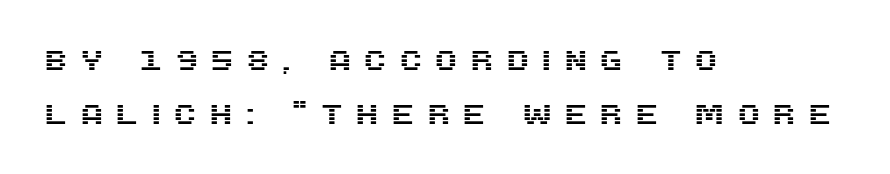
The image shows 27 px text type, upright; set left-aligned, loose line spacing (1.99x), unusually wide letter spacing (+0.44 em), not underlined.
